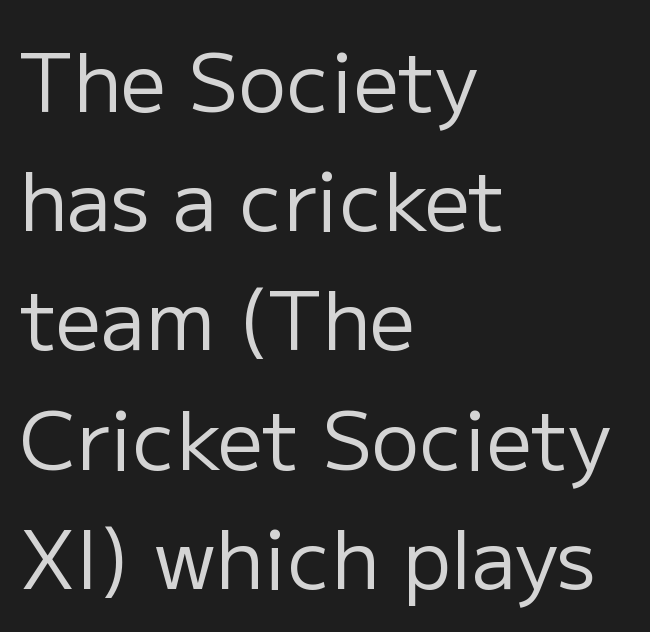
Q: Is the text bold? A: No.
Q: Is the text italic (slanted)? A: No, it is upright.
Q: Is the typeface a serif or a sans-serif typeface? A: Sans-serif.
Q: Is the text underlined? A: No.
Q: How is the paragraph aligned? A: Left-aligned.
Q: Is the spacing between letters normal or unusually wide? A: Normal.
Q: Is the spacing between lines tight, normal or loose? A: Normal.
Q: Width (condensed, normal, or wide)? A: Normal.
Q: Stroke contrast? A: Low.
Q: x-height? A: Medium.
Q: Monospaced? A: No.
